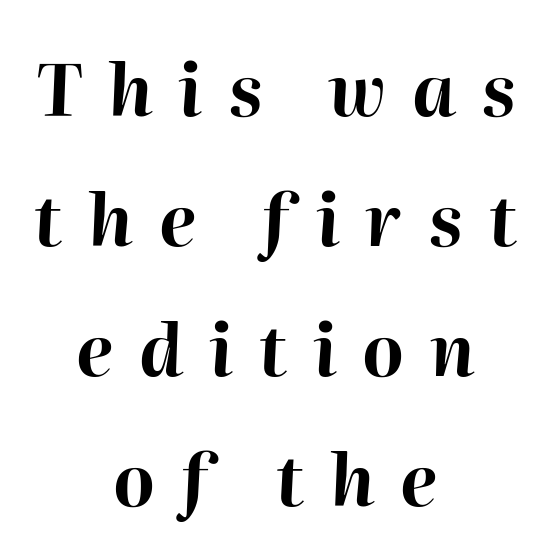
{"italic": "yes", "lean": "right", "slant_degrees": 2, "bold": "yes", "weight": "bold", "width": "normal", "stroke_contrast": "high", "x_height": "medium", "monospaced": "no", "underline": "no", "align": "center", "line_spacing_ratio": 1.83, "letter_spacing": "wide", "letter_spacing_em": 0.36, "glyph_px": 71}
